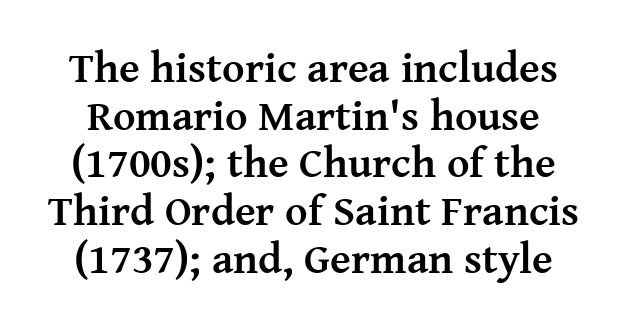
{"serif": "yes", "italic": "no", "bold": "yes", "weight": "semibold", "width": "normal", "stroke_contrast": "medium", "x_height": "medium", "monospaced": "no", "underline": "no", "line_spacing": "tight", "line_spacing_ratio": 1.11, "letter_spacing": "normal", "letter_spacing_em": 0.0, "glyph_px": 43}
